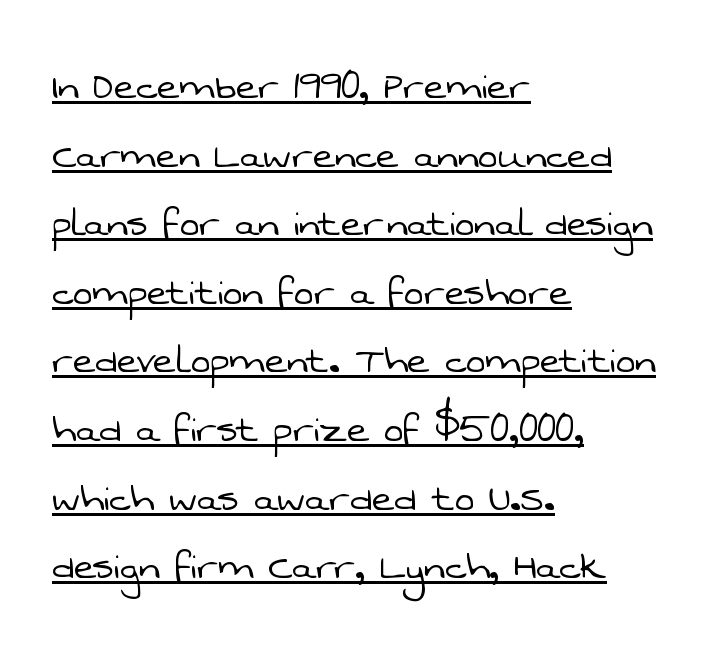
Typeset ragged right — the left edge is the straight one. Glance below the letters and you will spot a drawn line. The face used here is rendered with its standard letterfit. Do the characters align in a grid? No, the font is proportional.
